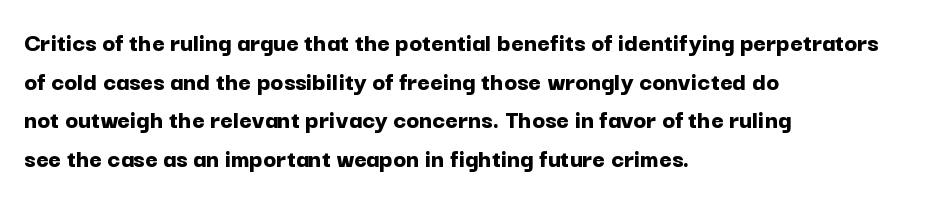
Q: Is the text bold? A: Yes.
Q: Is the text italic (slanted)? A: No, it is upright.
Q: Is the text underlined? A: No.
Q: How is the paragraph aligned? A: Left-aligned.
Q: Is the spacing between letters normal or unusually wide? A: Normal.
Q: Is the spacing between lines tight, normal or loose? A: Normal.
